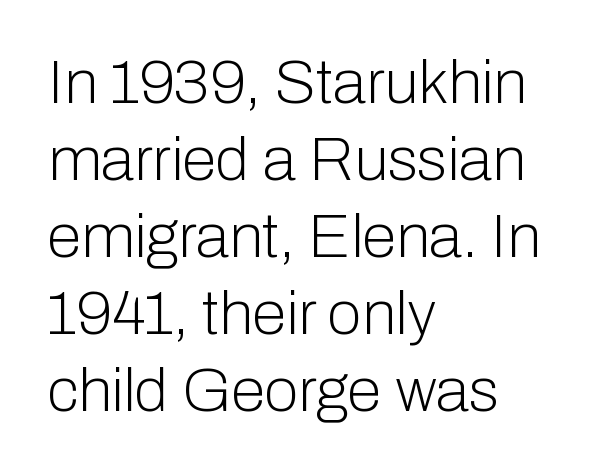
{"serif": "no", "italic": "no", "bold": "no", "weight": "light", "width": "normal", "stroke_contrast": "low", "x_height": "medium", "monospaced": "no", "underline": "no", "align": "left", "line_spacing_ratio": 1.24, "letter_spacing": "normal", "letter_spacing_em": 0.0, "glyph_px": 62}
